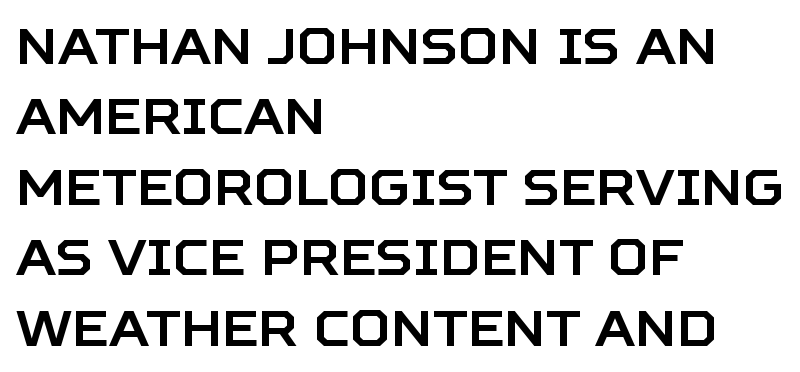
{"serif": "no", "italic": "no", "width": "normal", "stroke_contrast": "low", "x_height": "large", "monospaced": "no", "underline": "no", "align": "left", "line_spacing": "normal", "line_spacing_ratio": 1.41, "letter_spacing": "normal", "letter_spacing_em": 0.0, "glyph_px": 50}
